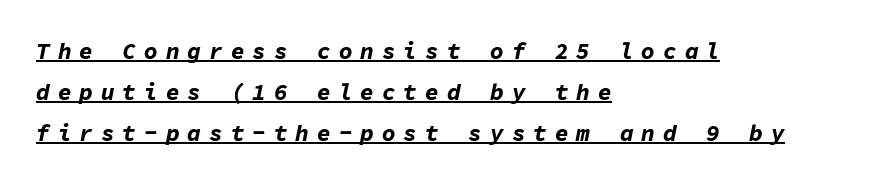
Emphasis is given by a line drawn under the lettering. The specimen reads as italic at a glance. Typesetter's note: full bold, strokes at maximum text heaviness. Typeset ragged right — the left edge is the straight one. This rendering widens character spacing well past its baseline value.
